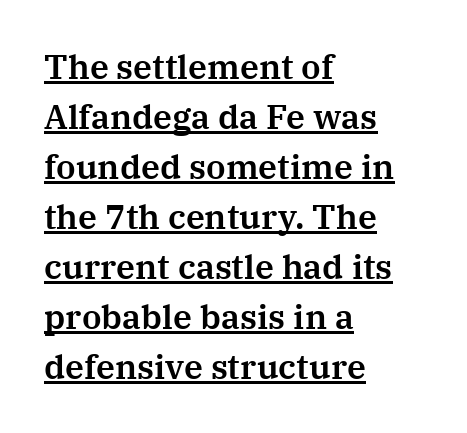
The image shows 34 px serif type, upright; set left-aligned, normal line spacing (1.47x), normal letter spacing, underlined; medium stroke contrast and a medium x-height.
